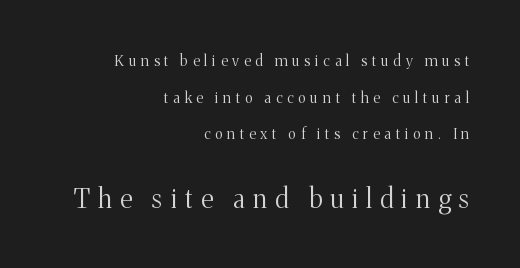
Compared with a flush-left layout, this one pins lines to the opposite, right side. Has an underline been added? It has not. Does the leading feel generous? Absolutely, it's lavish. Think standard paragraph weight, or any step lighter than that. Posture: upright roman. Each word looks stretched out because of the extra space between its letters.
